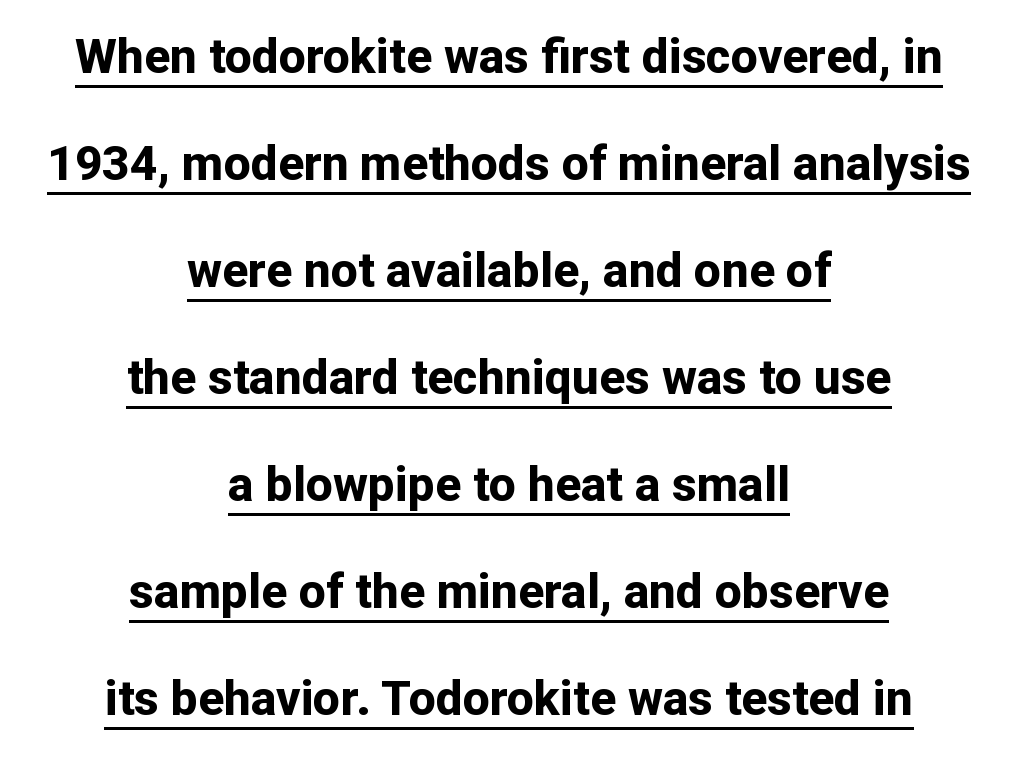
Style check: upright. A continuous stroke trails under the words, as in a hyperlink. The lines in this sample share a center point and differ in where they start and stop. Regarding serifs, this sample does without them.
